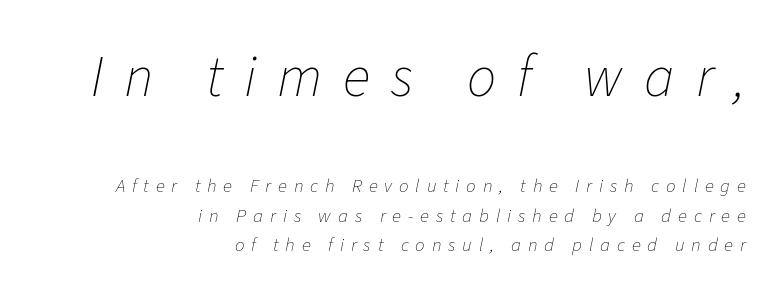
Leading matches the norm, producing a regular column. Lines of text with bare space underneath. No letter is thick-stroked: the sample isn't bold. Varying glyph widths throughout — classic text-font behaviour. This rendering widens character spacing well past its baseline value.
